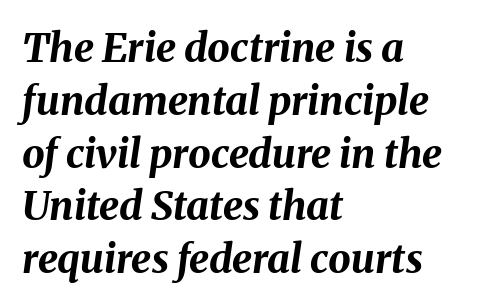
Typesetter's note: full bold, strokes at maximum text heaviness. Descenders are the only things crossing below the line. What's the leading like? Ordinary, nothing unusual. Does the copy run flush right? No — it runs flush left.
